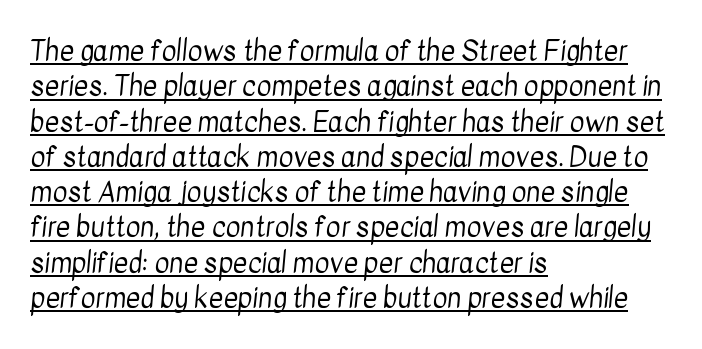
Q: Is the text bold? A: No.
Q: Is the typeface a serif or a sans-serif typeface? A: Sans-serif.
Q: Is the text underlined? A: Yes.
Q: How is the paragraph aligned? A: Left-aligned.
Q: Is the spacing between letters normal or unusually wide? A: Normal.
Q: Is the spacing between lines tight, normal or loose? A: Normal.
Q: Width (condensed, normal, or wide)? A: Condensed.
Q: Stroke contrast? A: Low.
Q: x-height? A: Medium.
Q: Monospaced? A: No.
